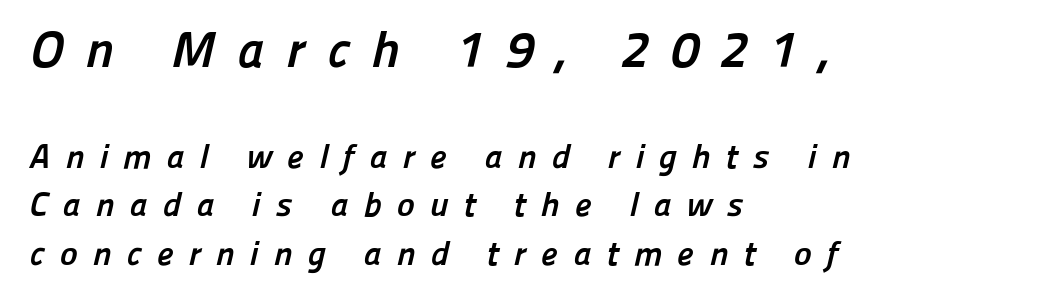
The image shows 51 px semibold sans-serif type; set left-aligned, normal line spacing (1.43x), unusually wide letter spacing (+0.44 em), not underlined; the first (top) block is 1.5x larger; low stroke contrast and a medium x-height.
